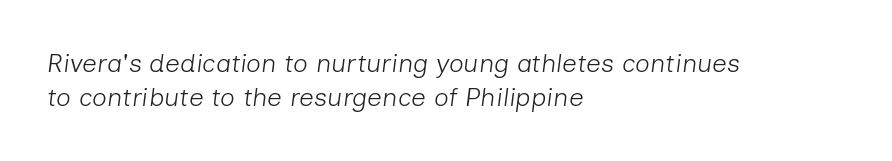
Q: Is the text bold? A: No.
Q: Is the text italic (slanted)? A: Yes, it leans right by about 7 degrees.
Q: Is the text underlined? A: No.
Q: How is the paragraph aligned? A: Left-aligned.
Q: Is the spacing between letters normal or unusually wide? A: Normal.
Q: Is the spacing between lines tight, normal or loose? A: Normal.
